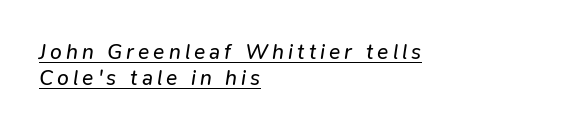
Line beginnings align vertically; line endings do not. The letters look calm and open, with moderate or lighter stems. Every character sits at an angle, as italics do. Caption: lettering with a line underneath.
